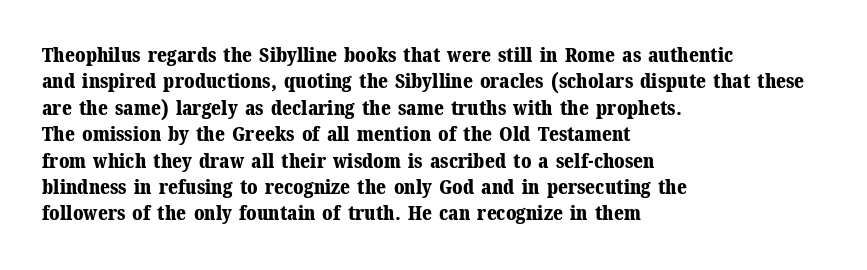
No extra tracking has been applied to these lines. The font is running at its bold setting. Students, observe: this is what conventionally led text looks like. Ascenders rise straight up at ninety degrees.
